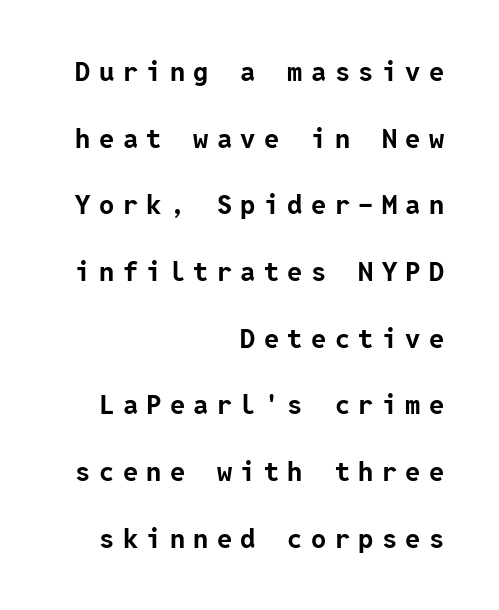
The lettering stays uniformly vertical, giving the passage a roman look. Students, note that the glyphs here are deliberately spaced far apart. Does the leading feel generous? Absolutely, it's lavish. Has an underline been added? It has not. Typographic density is high because the face is bold.
